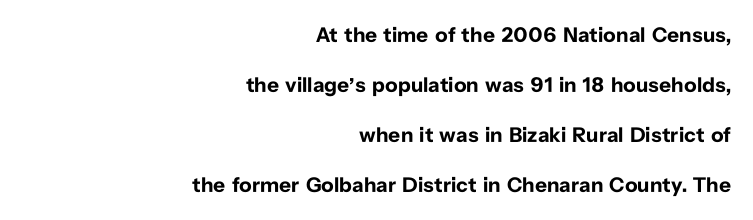
{"italic": "no", "bold": "yes", "underline": "no", "align": "right", "line_spacing": "loose", "line_spacing_ratio": 2.38, "letter_spacing": "normal", "letter_spacing_em": 0.0, "glyph_px": 21}
